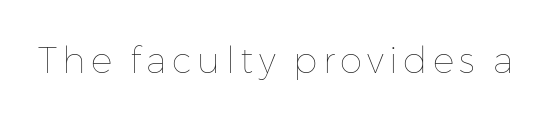
Q: Is the text bold? A: No.
Q: Is the text italic (slanted)? A: No, it is upright.
Q: Is the text underlined? A: No.
Q: Width (condensed, normal, or wide)? A: Normal.
Q: Stroke contrast? A: Low.
Q: x-height? A: Medium.
Q: Monospaced? A: No.
